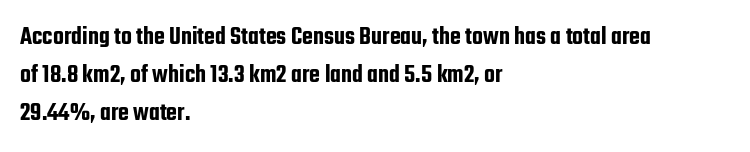
The image shows 25 px text type, upright; set left-aligned, normal line spacing (1.52x), normal letter spacing, not underlined.
